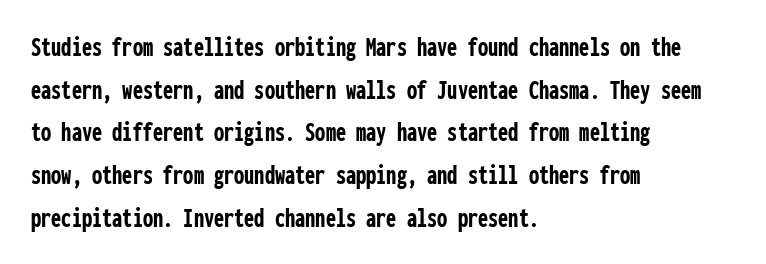
A normal amount of white space separates one row of letters from the next. Monospaced: the letters line up in strict vertical columns. Between one letter and the next there's only the usual sliver of space. Is there any slant? The stems are plumb. Line starts are locked; line ends wander.
